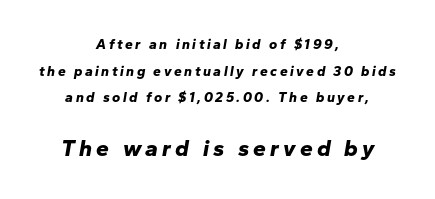
{"italic": "yes", "lean": "right", "slant_degrees": 10, "bold": "yes", "underline": "no", "align": "center", "line_spacing": "loose", "line_spacing_ratio": 1.9, "larger_block": "second", "size_ratio": 1.64, "glyph_px": 23}
